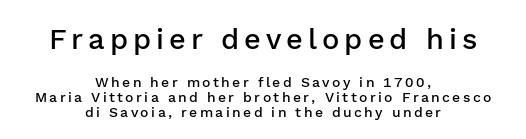
Q: Is the text bold? A: Semi-bold.
Q: Is the text italic (slanted)? A: No, it is upright.
Q: Is the typeface a serif or a sans-serif typeface? A: Sans-serif.
Q: Is the text underlined? A: No.
Q: How is the paragraph aligned? A: Centered.
Q: Is the spacing between lines tight, normal or loose? A: Tight.
Q: Which block of text is set in a larger size, the first (top) or the second (bottom)? A: The first (top) one.
Q: Width (condensed, normal, or wide)? A: Normal.
Q: Stroke contrast? A: Low.
Q: x-height? A: Medium.
Q: Monospaced? A: No.
